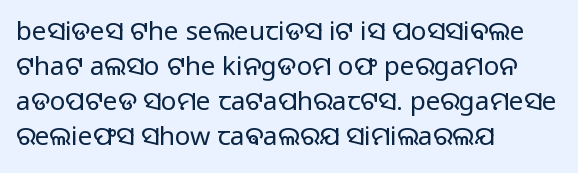
How are the letters spaced? Ordinarily, with no added tracking. Has an underline been added? It has not. Honestly, the row spacing looks completely unremarkable. The font is comparable to plain body text, perhaps lighter. Visually the block forms a straight wall on the left and a jagged coastline on the right.
